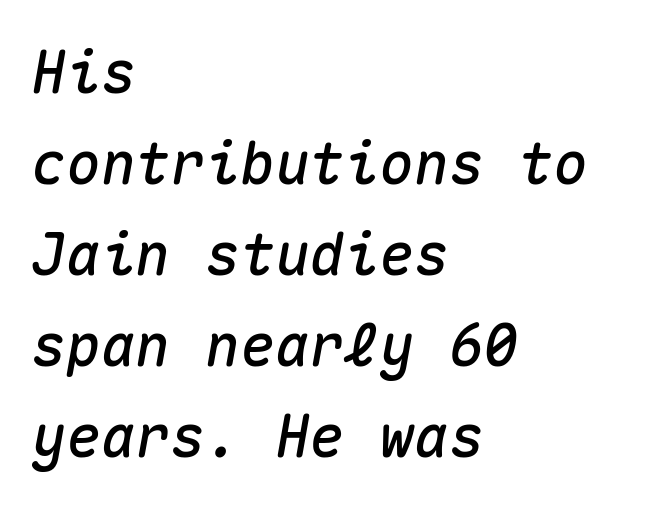
{"italic": "yes", "lean": "right", "slant_degrees": 10, "width": "normal", "stroke_contrast": "medium", "x_height": "medium", "monospaced": "yes", "underline": "no", "align": "left", "line_spacing": "normal", "line_spacing_ratio": 1.57, "letter_spacing": "normal", "letter_spacing_em": 0.0, "glyph_px": 58}
